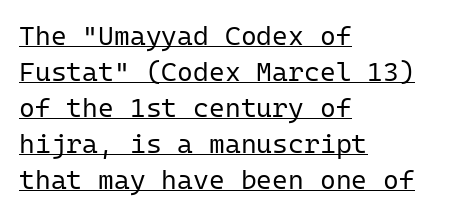
Does extra space separate the letters? No, they use regular spacing. Ordinary non-slanted type is in use. Where is the straight margin? On the left. What's the leading like? Ordinary, nothing unusual. Heft: none added — not bold.
